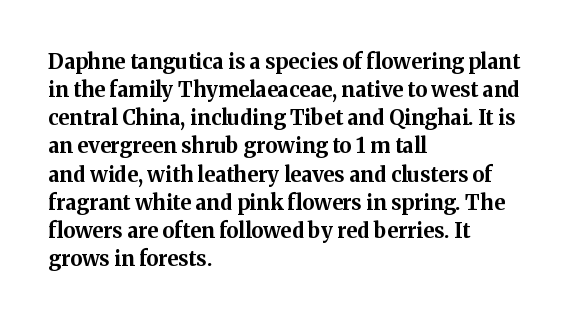
{"italic": "no", "bold": "yes", "underline": "no", "align": "left", "line_spacing": "normal", "line_spacing_ratio": 1.34, "letter_spacing": "normal", "letter_spacing_em": 0.0, "glyph_px": 21}
